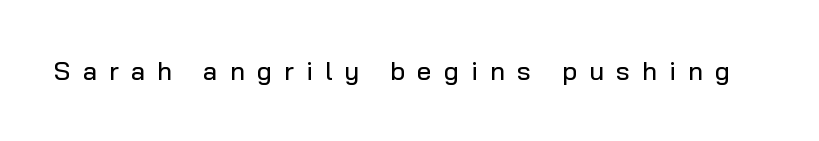
The specimen omits any rule beneath the text block's lines. Someone cranked the tracking dial way up on this one. It's the straight-up-and-down kind of type.
